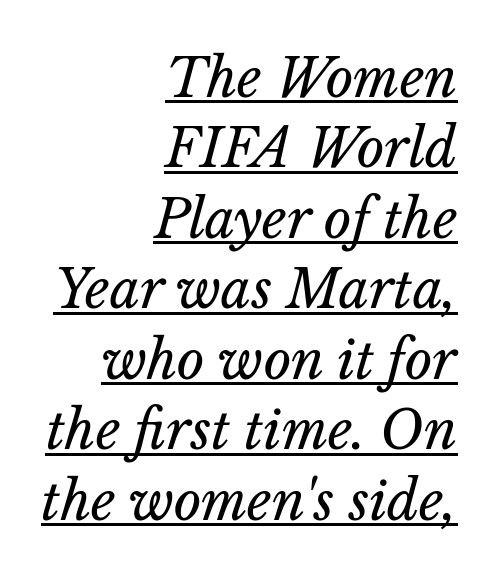
Q: Is the text bold? A: No.
Q: Is the text italic (slanted)? A: Yes, it leans right by about 14 degrees.
Q: Is the text underlined? A: Yes.
Q: How is the paragraph aligned? A: Right-aligned.
Q: Is the spacing between letters normal or unusually wide? A: Normal.
Q: Is the spacing between lines tight, normal or loose? A: Normal.
Q: Width (condensed, normal, or wide)? A: Normal.
Q: Stroke contrast? A: Low.
Q: x-height? A: Medium.
Q: Monospaced? A: No.
